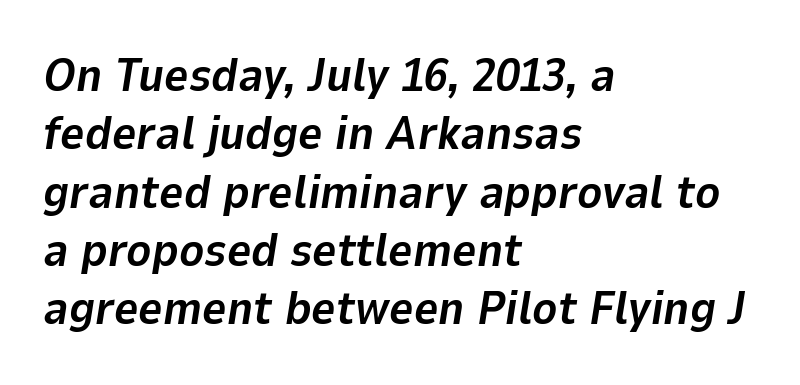
Nothing unusual about the tracking: characters are spaced as the font intends. You could not count columns in this text — the font is proportionally spaced. Posture: slanted. Unmarked baselines from the first word to the last. You'd pick this weight for a headline — it's a proper bold.
